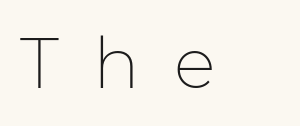
The image shows 70 px thin sans-serif type, upright; set unusually wide letter spacing (+0.49 em), not underlined; low stroke contrast and a medium x-height.
